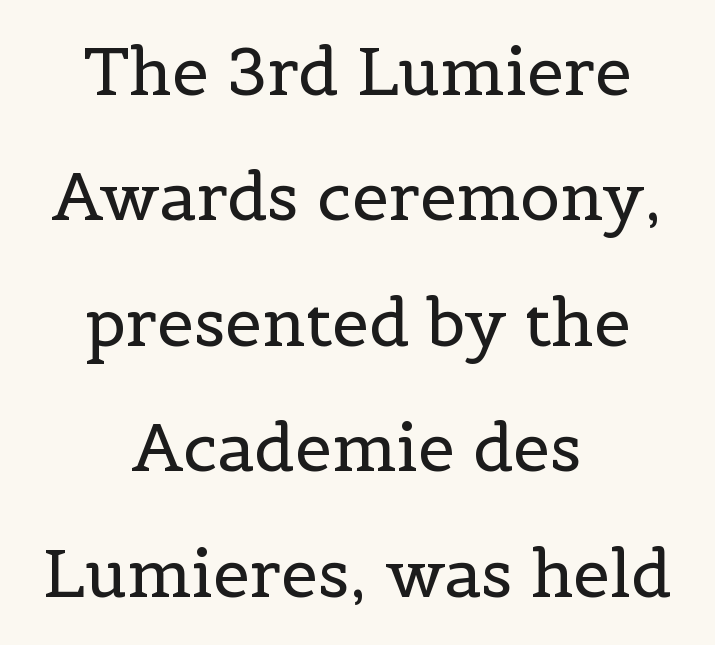
The image shows 66 px regular-weight serif type, upright; set centered, loose line spacing (1.9x), normal letter spacing, not underlined; a medium x-height.
